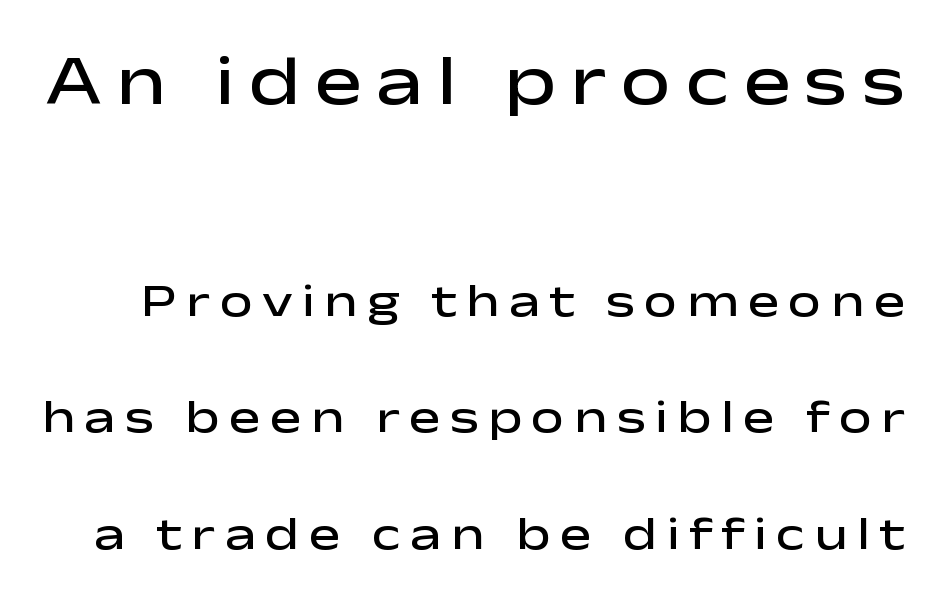
The image shows 71 px semibold, wide sans-serif type, upright; set loose line spacing (2.48x), unusually wide letter spacing (+0.2 em), not underlined; the first (top) block is 1.51x larger; low stroke contrast and a medium x-height.
